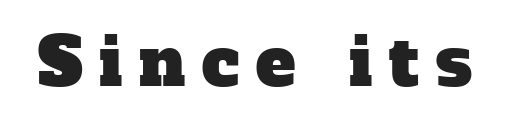
Small tapered or slab feet sit at the stroke ends, so this counts as serif. Students, note that the glyphs here are deliberately spaced far apart. Character widths vary here, with narrow letters taking less room than wide ones. Quick note: underline off.
